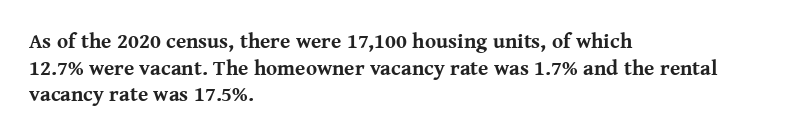
The image shows 21 px bold type, upright; set left-aligned, normal line spacing (1.27x), normal letter spacing, not underlined.
